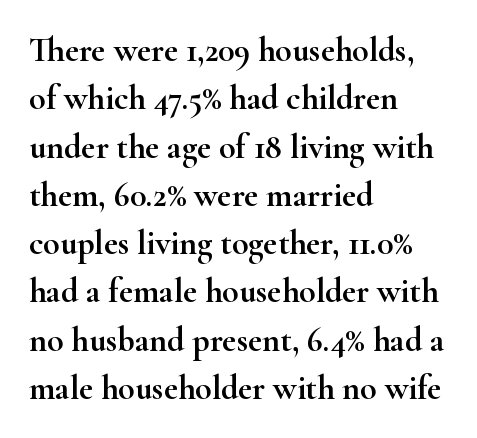
{"serif": "yes", "italic": "no", "width": "wide", "stroke_contrast": "high", "x_height": "small", "monospaced": "no", "underline": "no", "align": "left", "line_spacing": "normal", "line_spacing_ratio": 1.42, "letter_spacing": "normal", "letter_spacing_em": 0.0, "glyph_px": 34}
